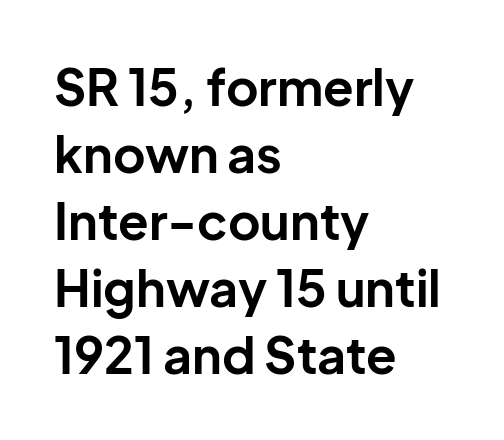
Q: Is the text bold? A: Yes.
Q: Is the text italic (slanted)? A: No, it is upright.
Q: Is the typeface a serif or a sans-serif typeface? A: Sans-serif.
Q: Is the text underlined? A: No.
Q: How is the paragraph aligned? A: Left-aligned.
Q: Is the spacing between letters normal or unusually wide? A: Normal.
Q: Is the spacing between lines tight, normal or loose? A: Normal.
Q: Width (condensed, normal, or wide)? A: Normal.
Q: Stroke contrast? A: Low.
Q: x-height? A: Medium.
Q: Monospaced? A: No.
